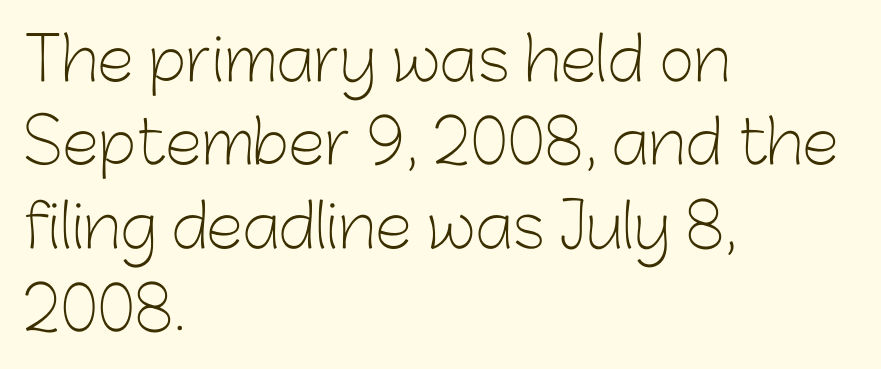
{"serif": "no", "italic": "no", "bold": "no", "weight": "light", "width": "normal", "stroke_contrast": "low", "x_height": "medium", "monospaced": "no", "underline": "no", "align": "left", "line_spacing": "normal", "line_spacing_ratio": 1.39, "letter_spacing": "normal", "letter_spacing_em": 0.0, "glyph_px": 60}
